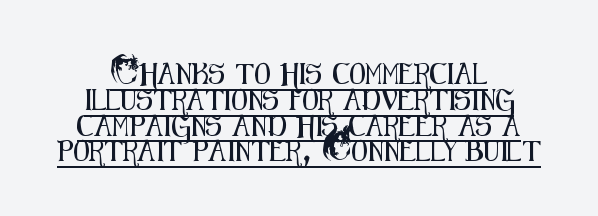
{"italic": "no", "underline": "yes", "align": "center", "line_spacing_ratio": 1.23, "letter_spacing": "normal", "letter_spacing_em": 0.0, "glyph_px": 21}
